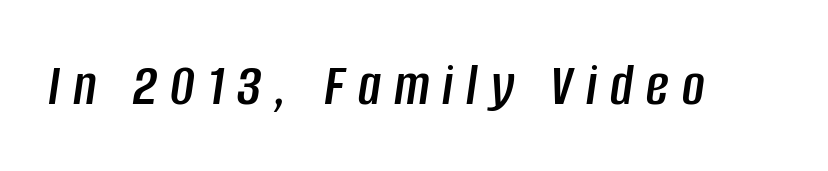
The glyphs look as if they've been sheared to an angle. This sample uses expanded letter spacing, leaving extra air between glyphs. Honestly, there is no underline to notice here at all. Think of a printed novel: that variable character pitch is what you see here.
